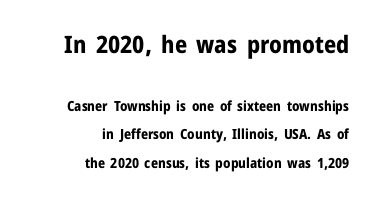
The image shows 24 px bold type, upright; set right-aligned, loose line spacing (2.06x), normal letter spacing, not underlined; the first (top) block is 1.71x larger.
